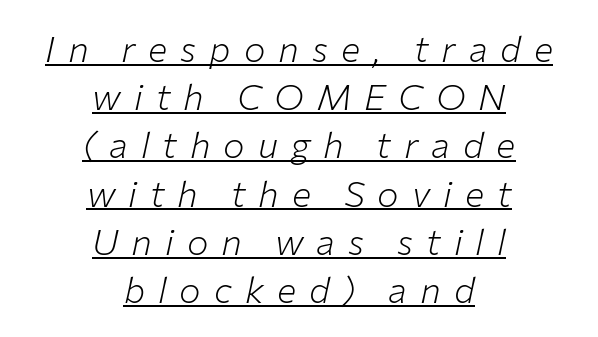
{"italic": "yes", "lean": "right", "slant_degrees": 12, "bold": "no", "weight": "light", "width": "normal", "stroke_contrast": "low", "x_height": "medium", "monospaced": "no", "underline": "yes", "align": "center", "line_spacing": "normal", "line_spacing_ratio": 1.34, "letter_spacing": "wide", "letter_spacing_em": 0.36, "glyph_px": 36}
